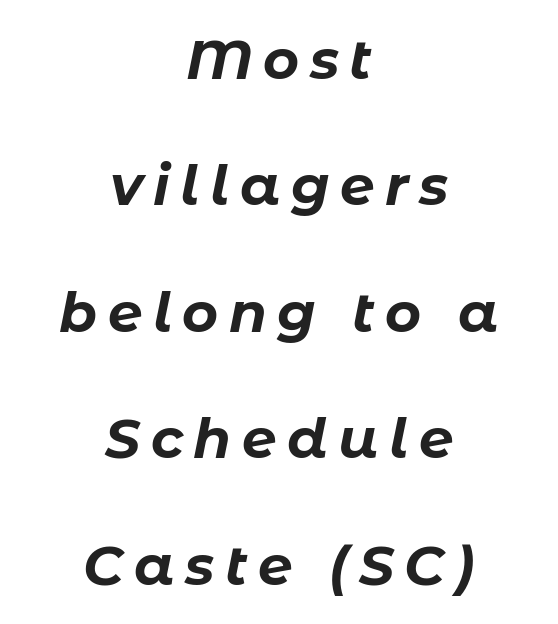
The image shows 55 px bold type, italic (leaning right); set centered, loose line spacing (2.3x), not underlined; low stroke contrast and a medium x-height.
